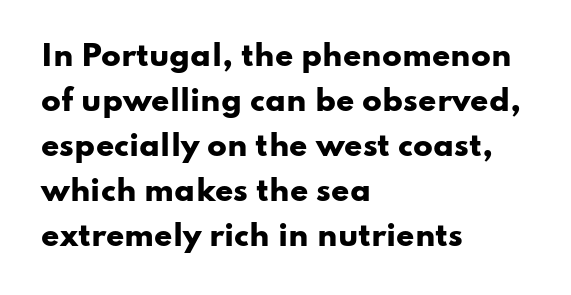
This is sans-serif lettering, the kind often seen on screens and signage. Only glyphs here, with clear space below each row. Characters follow at the spacing the type designer built in. This is heavy type, rendered in bold. The specimen reads as upright at a glance.
